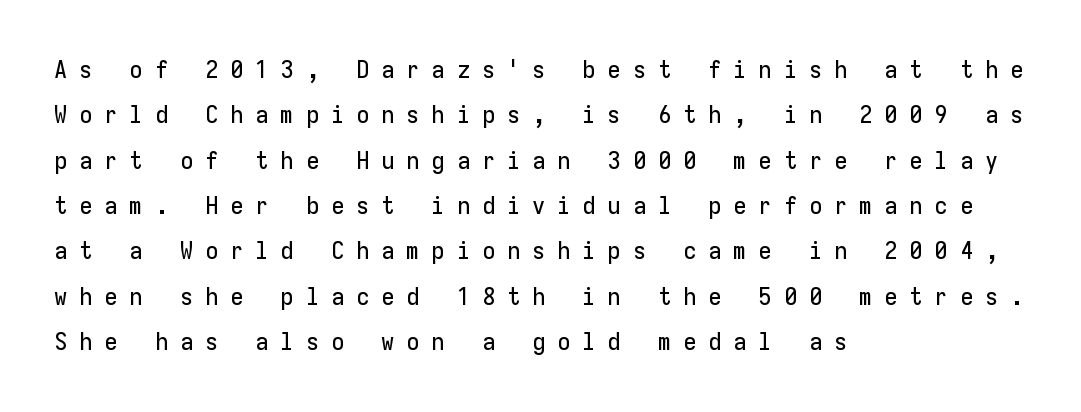
Is the letter spacing exaggerated? Yes — the characters are pushed far apart. If you drew a ruler down the left edge, every line would touch it. Every stem runs plumb, perpendicular to the baseline. The string is rendered with underlining switched off.
